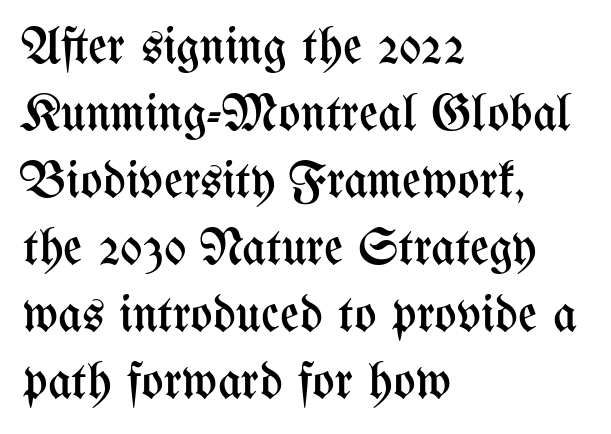
Q: Is the text bold? A: No.
Q: Is the text italic (slanted)? A: No, it is upright.
Q: Is the text underlined? A: No.
Q: How is the paragraph aligned? A: Left-aligned.
Q: Is the spacing between letters normal or unusually wide? A: Normal.
Q: Is the spacing between lines tight, normal or loose? A: Normal.
Q: Width (condensed, normal, or wide)? A: Condensed.
Q: Stroke contrast? A: Medium.
Q: x-height? A: Medium.
Q: Monospaced? A: No.
